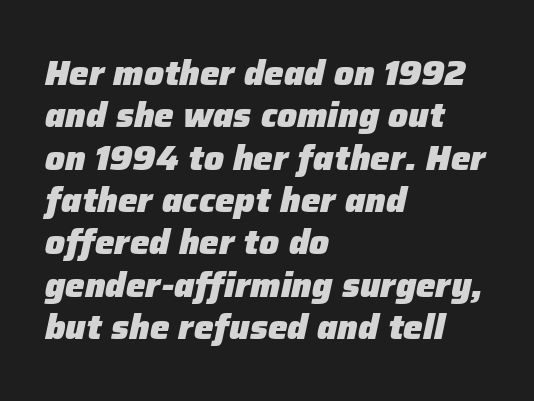
The image shows 35 px heavy type, italic (leaning right); set left-aligned, line spacing 1.21x, normal letter spacing, not underlined; low stroke contrast and a medium x-height.
